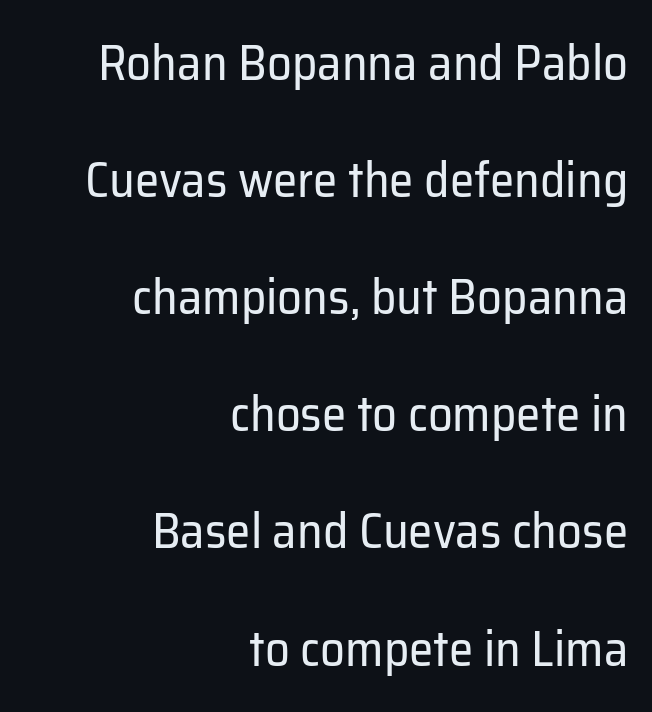
Q: Is the text bold? A: No.
Q: Is the text italic (slanted)? A: No, it is upright.
Q: Is the typeface a serif or a sans-serif typeface? A: Sans-serif.
Q: Is the text underlined? A: No.
Q: How is the paragraph aligned? A: Right-aligned.
Q: Is the spacing between letters normal or unusually wide? A: Normal.
Q: Is the spacing between lines tight, normal or loose? A: Loose.
Q: Width (condensed, normal, or wide)? A: Normal.
Q: Stroke contrast? A: Low.
Q: x-height? A: Medium.
Q: Monospaced? A: No.
